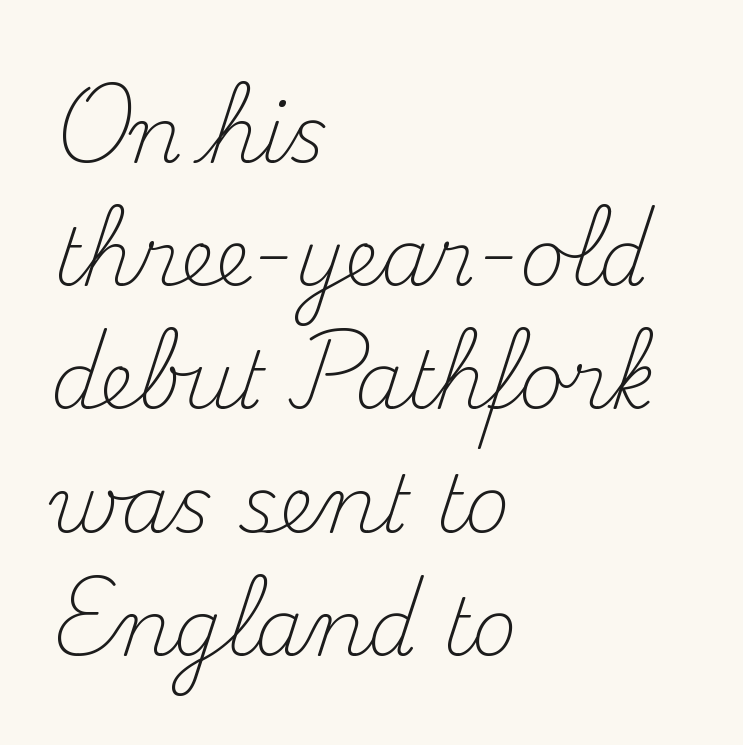
The image shows 78 px light serif type; set left-aligned, normal line spacing (1.58x), normal letter spacing, not underlined; medium stroke contrast and a small x-height.
